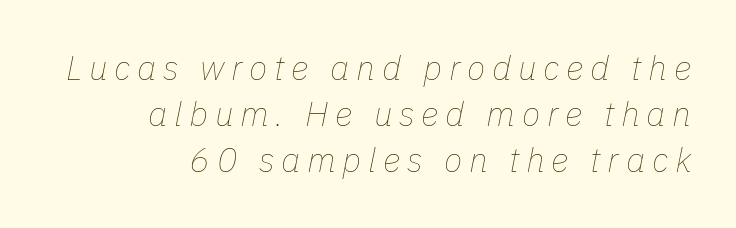
Q: Is the text bold? A: No.
Q: Is the text italic (slanted)? A: Yes, it leans right by about 11 degrees.
Q: Is the text underlined? A: No.
Q: How is the paragraph aligned? A: Right-aligned.
Q: Is the spacing between letters normal or unusually wide? A: Unusually wide.
Q: Is the spacing between lines tight, normal or loose? A: Normal.
Q: Width (condensed, normal, or wide)? A: Normal.
Q: Stroke contrast? A: Low.
Q: x-height? A: Medium.
Q: Monospaced? A: No.
